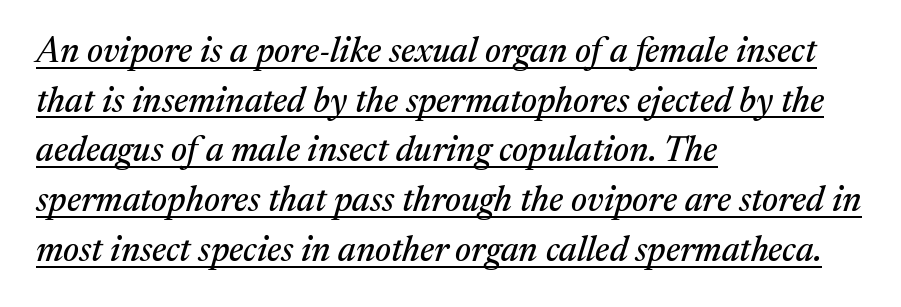
Regular leading. The setting favours the left margin, as ordinary paragraphs usually do. The rendering applies a slant to the glyphs. The type is set solid horizontally, with unmodified tracking.
